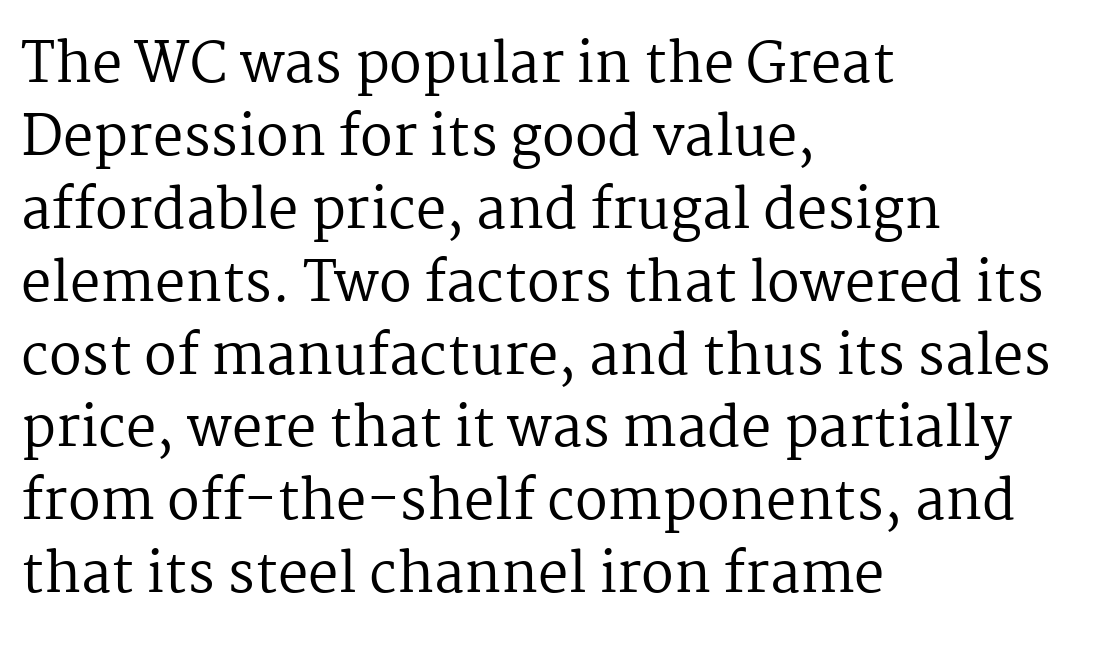
The image shows 54 px regular-weight serif type, upright; set left-aligned, normal line spacing (1.35x), normal letter spacing, not underlined; medium stroke contrast and a medium x-height.
